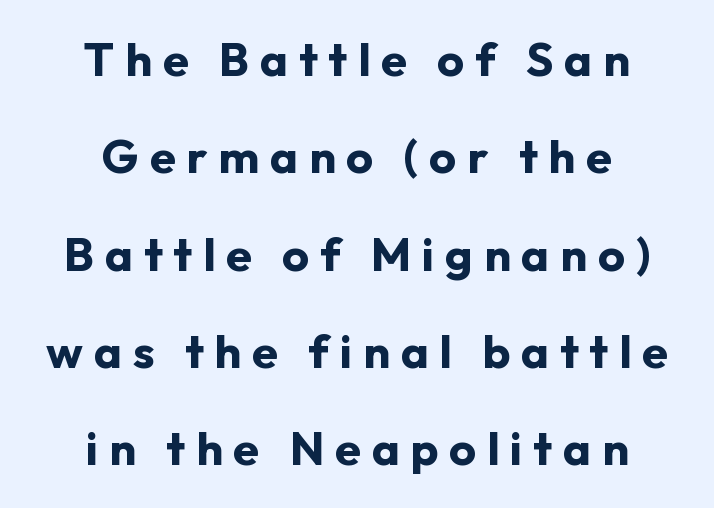
Chunky letters — that's bold for sure. Does the type have serifs? No, each stem ends abruptly. This block would shrink considerably if given ordinary leading; it's expanded now. This rendering widens character spacing well past its baseline value.
